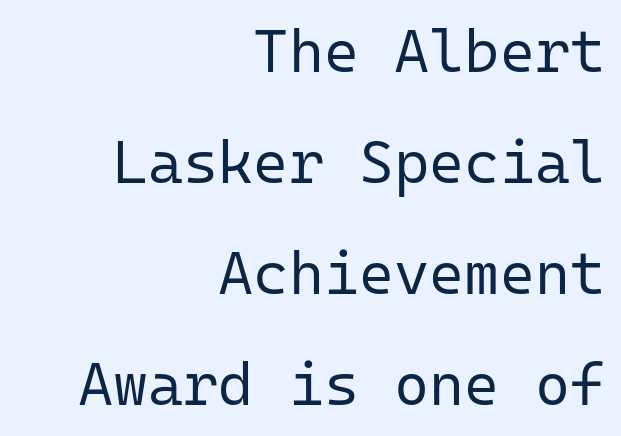
Q: Is the text bold? A: No.
Q: Is the text italic (slanted)? A: No, it is upright.
Q: Is the typeface a serif or a sans-serif typeface? A: Sans-serif.
Q: Is the text underlined? A: No.
Q: How is the paragraph aligned? A: Right-aligned.
Q: Is the spacing between letters normal or unusually wide? A: Normal.
Q: Width (condensed, normal, or wide)? A: Normal.
Q: Stroke contrast? A: Low.
Q: x-height? A: Medium.
Q: Monospaced? A: Yes.
